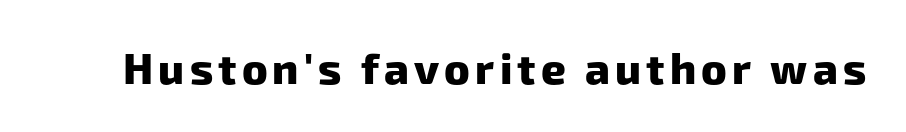
The image shows 43 px heavy sans-serif type; set not underlined; low stroke contrast and a medium x-height.
